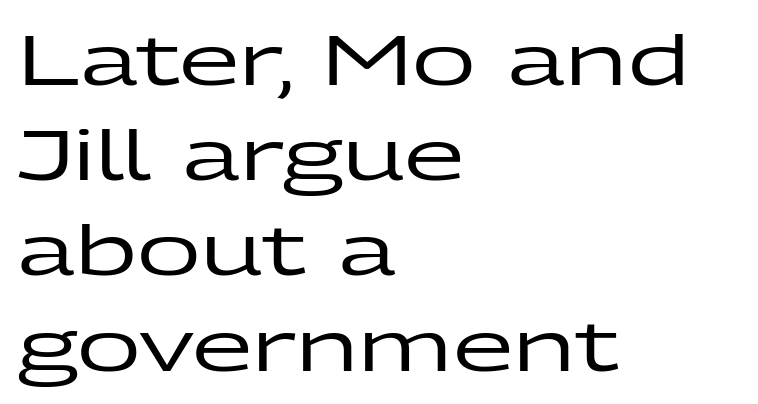
You could not count columns in this text — the font is proportionally spaced. Tall strokes in this sample are plumb rather than angled. No feet cap the strokes, marking this as sans-serif type. The foot of each line stays bare and open.
